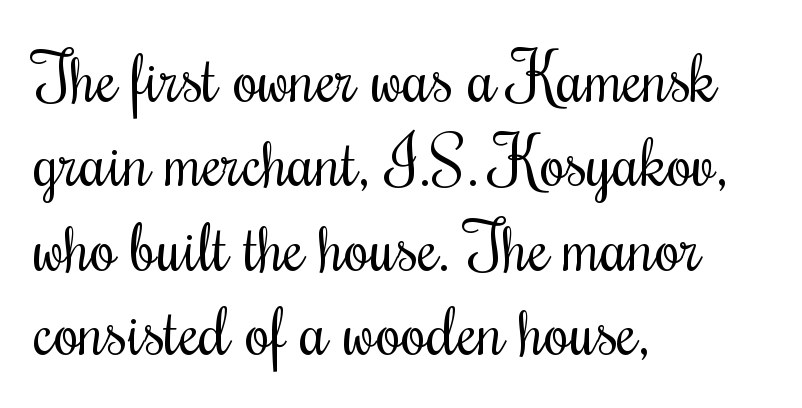
The image shows 66 px regular-weight, condensed serif type; set left-aligned, normal line spacing (1.28x), normal letter spacing, not underlined; medium stroke contrast and a small x-height.
